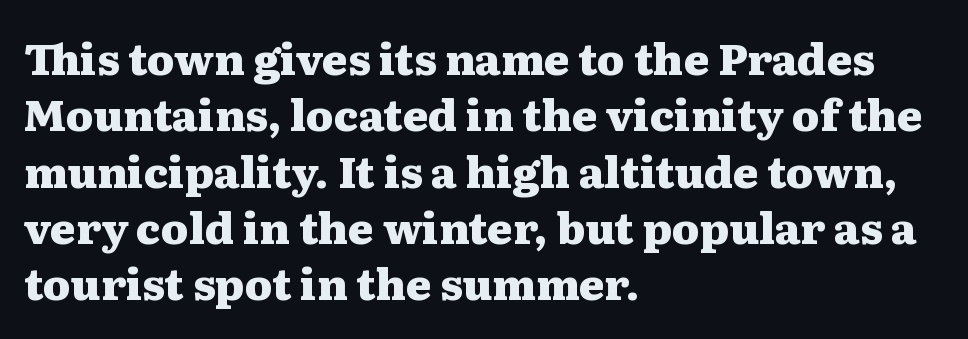
Q: Is the text bold? A: Yes.
Q: Is the text italic (slanted)? A: No, it is upright.
Q: Is the typeface a serif or a sans-serif typeface? A: Serif.
Q: Is the text underlined? A: No.
Q: How is the paragraph aligned? A: Left-aligned.
Q: Is the spacing between letters normal or unusually wide? A: Normal.
Q: Is the spacing between lines tight, normal or loose? A: Normal.
Q: Width (condensed, normal, or wide)? A: Wide.
Q: Stroke contrast? A: Medium.
Q: x-height? A: Medium.
Q: Monospaced? A: No.
